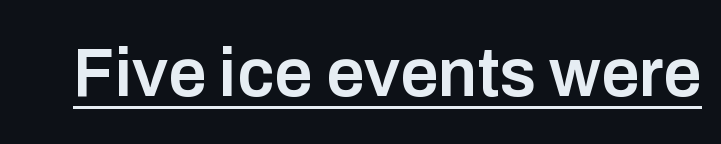
{"serif": "no", "italic": "no", "bold": "semi", "weight": "semibold", "width": "normal", "stroke_contrast": "low", "x_height": "medium", "monospaced": "no", "underline": "yes", "letter_spacing": "normal", "letter_spacing_em": 0.0, "glyph_px": 68}
